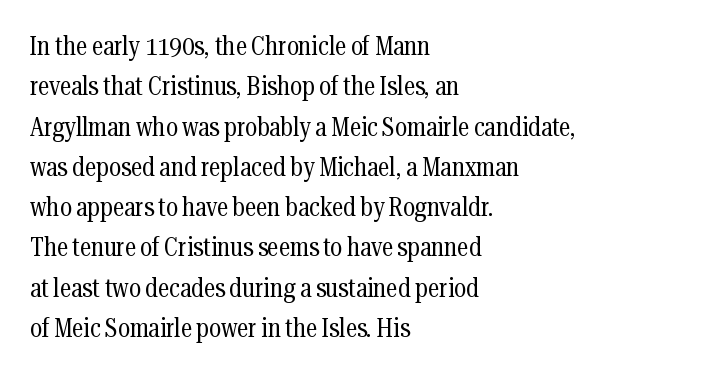
The image shows 26 px text type, upright; set left-aligned, normal line spacing (1.55x), normal letter spacing, not underlined.
